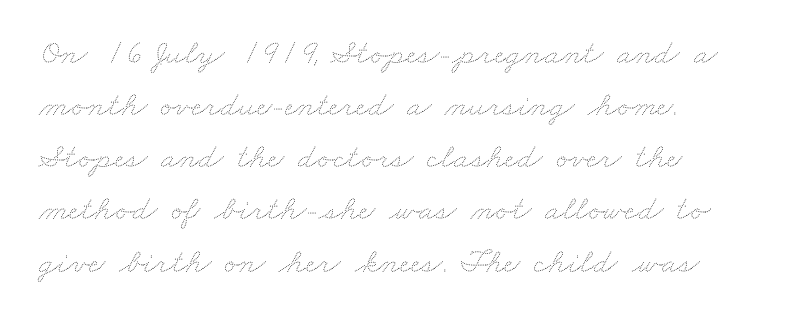
Q: Is the text bold? A: No.
Q: Is the text underlined? A: No.
Q: How is the paragraph aligned? A: Left-aligned.
Q: Is the spacing between letters normal or unusually wide? A: Normal.
Q: Is the spacing between lines tight, normal or loose? A: Normal.
Q: Width (condensed, normal, or wide)? A: Wide.
Q: Stroke contrast? A: Medium.
Q: x-height? A: Small.
Q: Monospaced? A: No.
